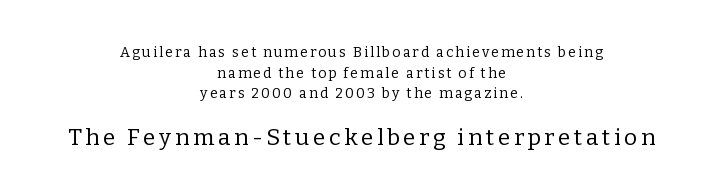
Q: Is the text bold? A: No.
Q: Is the text italic (slanted)? A: No, it is upright.
Q: Is the text underlined? A: No.
Q: How is the paragraph aligned? A: Centered.
Q: Is the spacing between lines tight, normal or loose? A: Normal.
Q: Which block of text is set in a larger size, the first (top) or the second (bottom)? A: The second (bottom) one.
